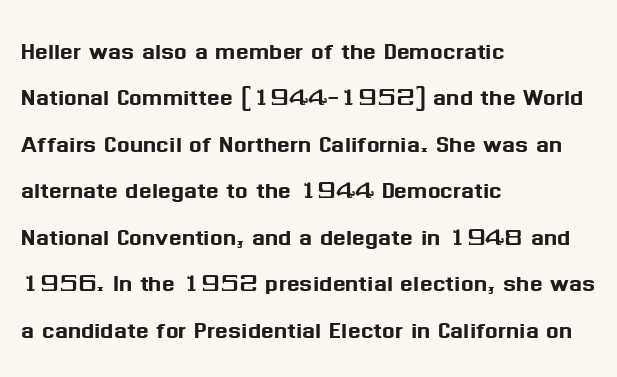
Q: Is the text italic (slanted)? A: No, it is upright.
Q: Is the typeface a serif or a sans-serif typeface? A: Sans-serif.
Q: Is the text underlined? A: No.
Q: How is the paragraph aligned? A: Left-aligned.
Q: Is the spacing between letters normal or unusually wide? A: Normal.
Q: Is the spacing between lines tight, normal or loose? A: Normal.
Q: Width (condensed, normal, or wide)? A: Normal.
Q: Stroke contrast? A: Medium.
Q: x-height? A: Medium.
Q: Monospaced? A: No.
